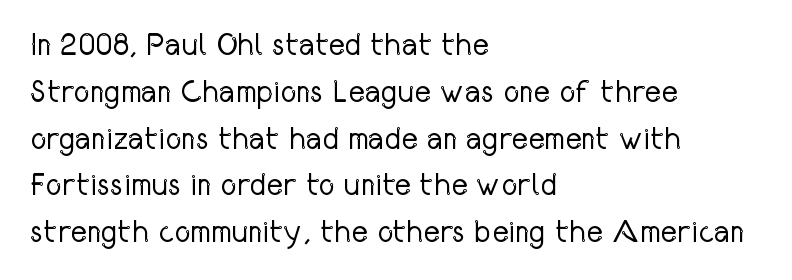
Do the characters align in a grid? No, the font is proportional. Descenders are the only things crossing below the line. Vertical stems look standard width or narrower in stroke. This is sans-serif lettering, the kind often seen on screens and signage. Notice how the passage keeps a crisp vertical edge on the left only.
